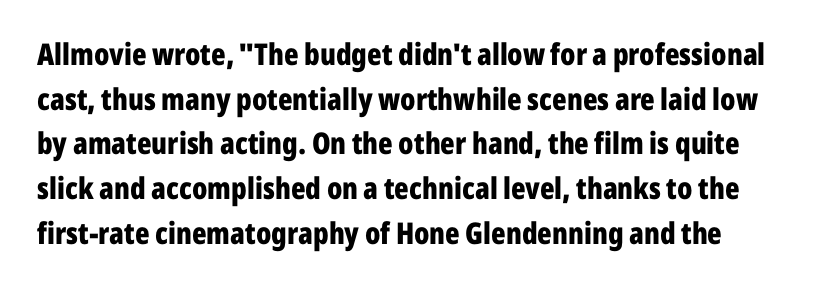
The image shows 30 px bold, condensed sans-serif type, upright; set normal line spacing (1.49x), normal letter spacing, not underlined; low stroke contrast and a medium x-height.
